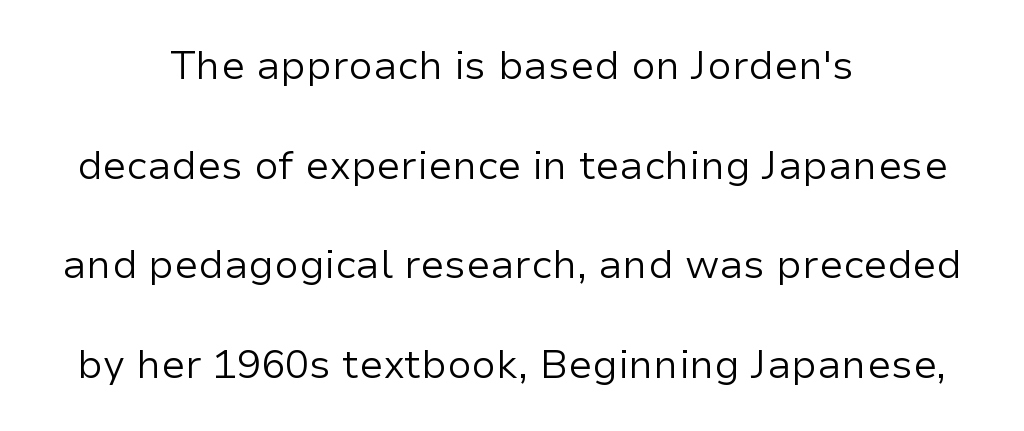
Q: Is the text bold? A: No.
Q: Is the text italic (slanted)? A: No, it is upright.
Q: Is the typeface a serif or a sans-serif typeface? A: Sans-serif.
Q: Is the text underlined? A: No.
Q: How is the paragraph aligned? A: Centered.
Q: Is the spacing between letters normal or unusually wide? A: Normal.
Q: Is the spacing between lines tight, normal or loose? A: Loose.
Q: Width (condensed, normal, or wide)? A: Normal.
Q: Stroke contrast? A: Low.
Q: x-height? A: Medium.
Q: Monospaced? A: No.
